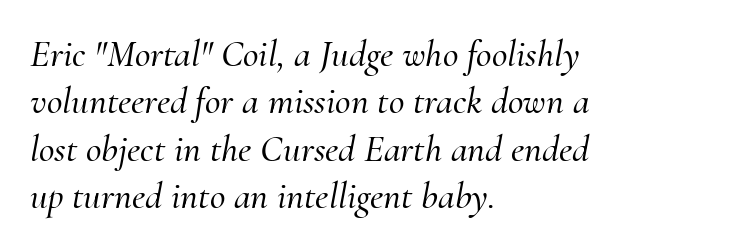
{"serif": "yes", "italic": "yes", "lean": "right", "slant_degrees": 10, "width": "normal", "stroke_contrast": "medium", "x_height": "small", "monospaced": "no", "underline": "no", "align": "left", "line_spacing": "normal", "line_spacing_ratio": 1.25, "letter_spacing": "normal", "letter_spacing_em": 0.0, "glyph_px": 38}
